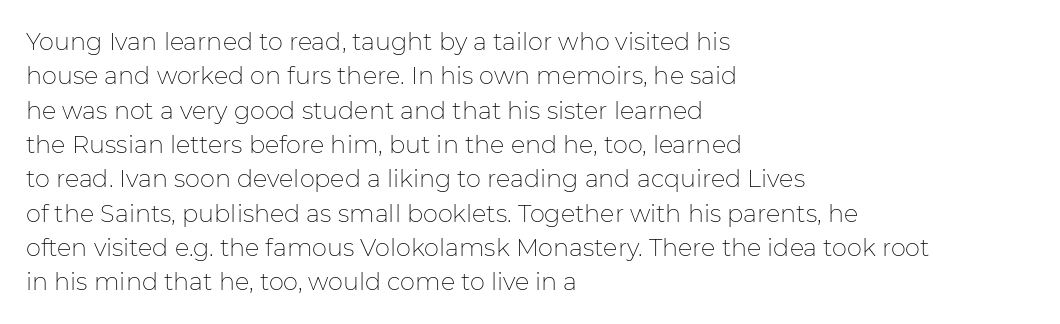
{"italic": "no", "bold": "no", "underline": "no", "align": "left", "line_spacing": "normal", "line_spacing_ratio": 1.43, "letter_spacing": "normal", "letter_spacing_em": 0.0, "glyph_px": 24}
